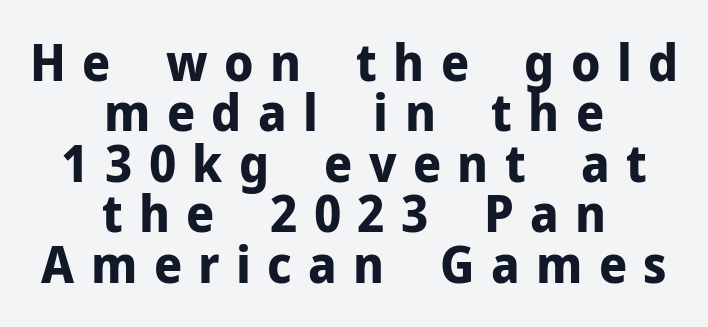
Q: Is the text bold? A: Yes.
Q: Is the text italic (slanted)? A: No, it is upright.
Q: Is the typeface a serif or a sans-serif typeface? A: Sans-serif.
Q: Is the text underlined? A: No.
Q: How is the paragraph aligned? A: Centered.
Q: Is the spacing between letters normal or unusually wide? A: Unusually wide.
Q: Is the spacing between lines tight, normal or loose? A: Tight.
Q: Width (condensed, normal, or wide)? A: Normal.
Q: Stroke contrast? A: Low.
Q: x-height? A: Medium.
Q: Monospaced? A: No.
